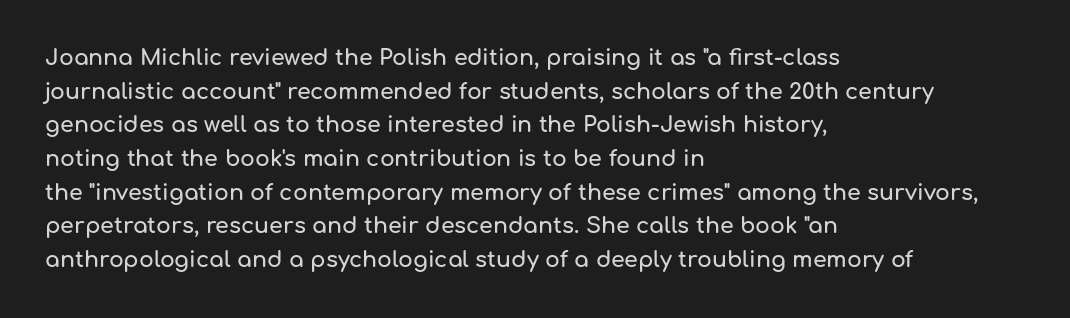
One glance says typical: line gaps are just what's usual. The letters stand upright; this is a roman face. The gap between lines stays unmarked. These lines keep a tight, regular rhythm from letter to letter. Casual observation: everything's shoved over to the left.
